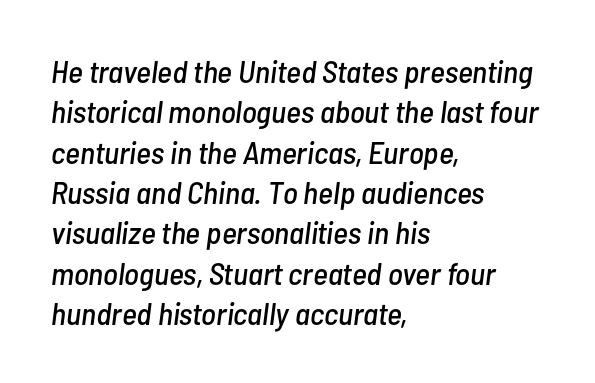
Q: Is the text italic (slanted)? A: Yes, it leans right by about 7 degrees.
Q: Is the text underlined? A: No.
Q: How is the paragraph aligned? A: Left-aligned.
Q: Is the spacing between letters normal or unusually wide? A: Normal.
Q: Is the spacing between lines tight, normal or loose? A: Normal.
Q: Width (condensed, normal, or wide)? A: Condensed.
Q: Stroke contrast? A: Low.
Q: x-height? A: Medium.
Q: Monospaced? A: No.
